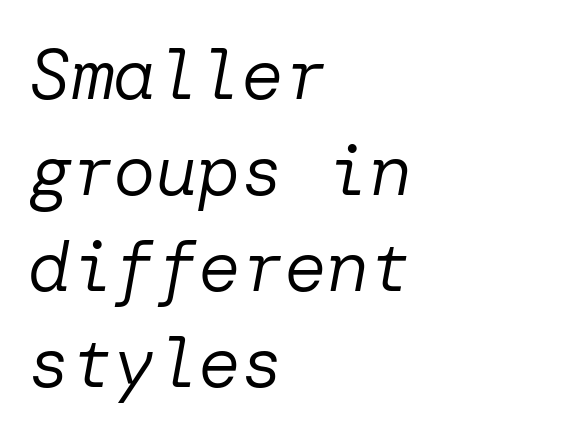
The image shows 71 px regular-weight type, italic (leaning right); set left-aligned, normal line spacing (1.35x), normal letter spacing, not underlined; low stroke contrast and a medium x-height.
